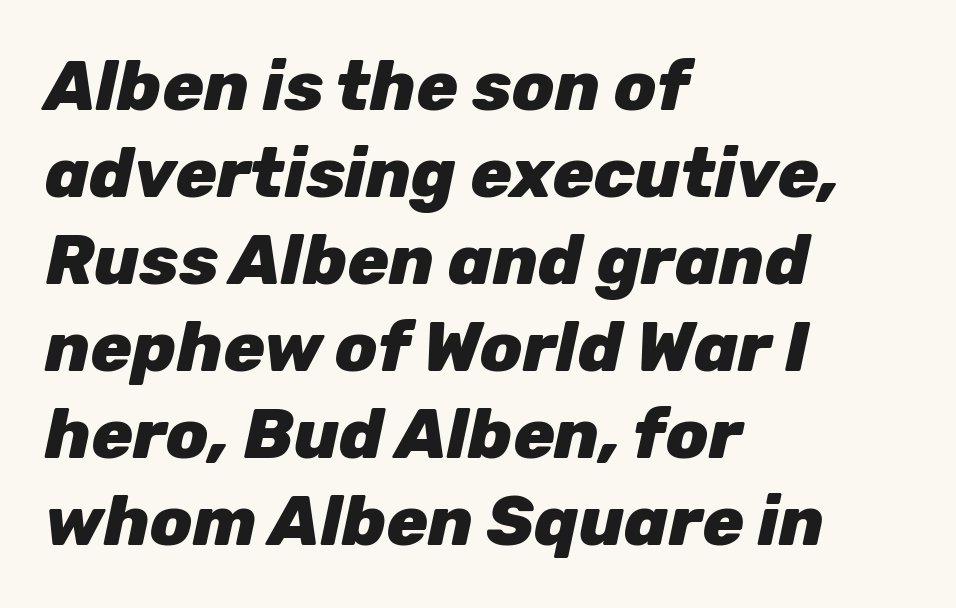
Varying glyph widths throughout — classic text-font behaviour. The rendering applies a slant to the glyphs. Nothing unusual about the tracking: characters are spaced as the font intends. One-word summary of the alignment: left. Quick note: underline off. What weight is shown? A full bold with thick strokes.
